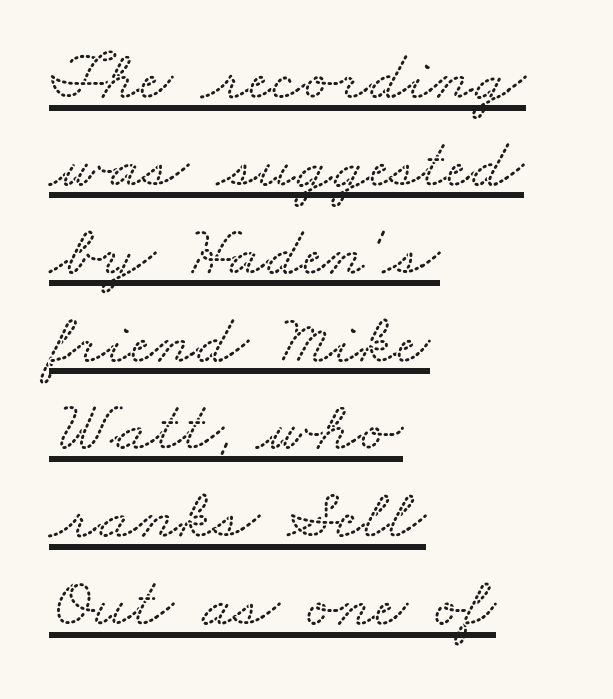
Character widths vary here, with narrow letters taking less room than wide ones. Yep, those are serifs on the letters. The face used here appears with an underline applied. These lines stack with their left ends in a neat column. Here the glyphs are tracked normally, forming tight word shapes.
